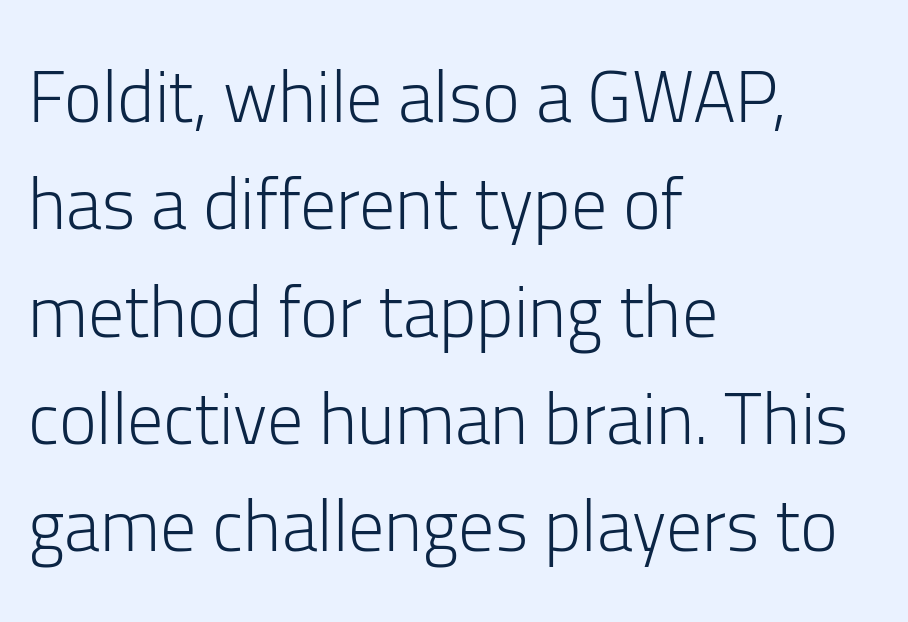
Serifs: no, the terminals of the letterforms are clean. The paragraph has a hard left edge and a soft right edge. There is no visible air inserted between adjacent glyphs. The face looks like a standard text weight, possibly lighter. Looks like regular typesetting: each glyph gets only the width it needs. The gap between lines stays unmarked.
